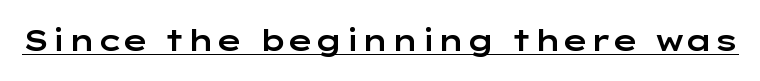
{"serif": "no", "italic": "no", "width": "wide", "stroke_contrast": "low", "x_height": "medium", "monospaced": "no", "underline": "yes", "letter_spacing": "normal", "letter_spacing_em": 0.0, "glyph_px": 29}
